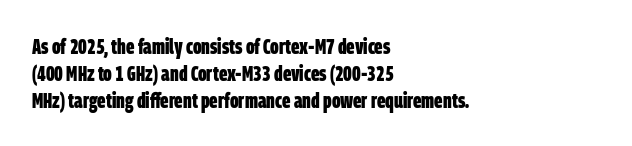
The glyphs are unaccompanied by any horizontal stroke below them. These lines stack with their left ends in a neat column. Here the glyphs are tracked normally, forming tight word shapes. In terms of weight, the rendering is a true, heavy bold.
